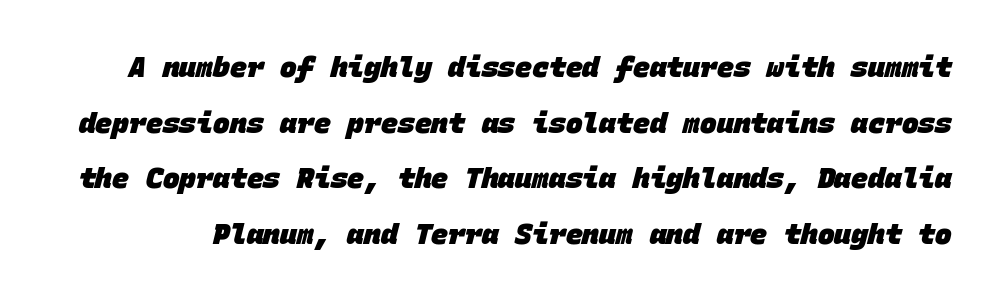
Q: Is the text bold? A: Yes.
Q: Is the typeface a serif or a sans-serif typeface? A: Sans-serif.
Q: Is the text underlined? A: No.
Q: Is the spacing between letters normal or unusually wide? A: Normal.
Q: Is the spacing between lines tight, normal or loose? A: Loose.
Q: Width (condensed, normal, or wide)? A: Normal.
Q: Stroke contrast? A: Low.
Q: x-height? A: Large.
Q: Monospaced? A: Yes.
